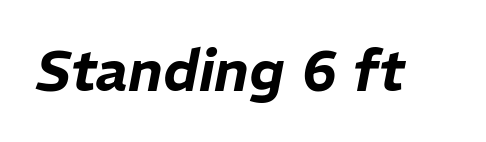
Quick note: italic. Letters rest on an invisible, unmarked baseline. The tracking reads as untouched default to a designer's eye. The passage shown is typed in a proportional face where columns would drift.
